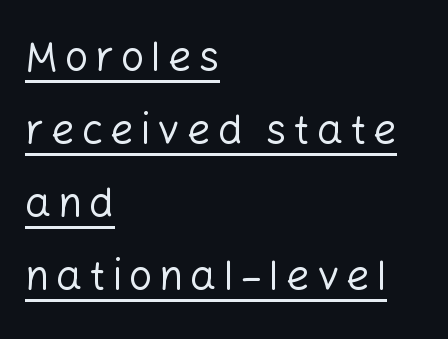
Quick note: not italic, upright. A baseline rule has been typeset under these characters. Visually the block forms a straight wall on the left and a jagged coastline on the right. The rendering uses natural spacing where letterforms have individual widths. Serifs: no, the terminals of the letterforms are clean. Heaviness? Minimal to ordinary, like unemphasized prose.
